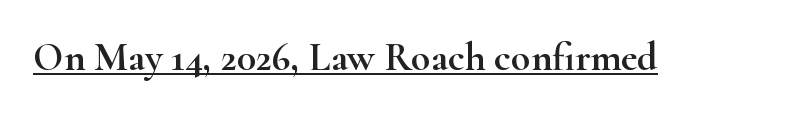
{"serif": "yes", "italic": "no", "width": "wide", "stroke_contrast": "high", "x_height": "small", "monospaced": "no", "underline": "yes", "letter_spacing": "normal", "letter_spacing_em": 0.0, "glyph_px": 40}
